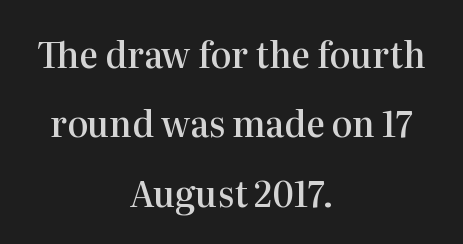
The image shows 35 px semibold serif type, upright; set centered, loose line spacing (1.98x), normal letter spacing, not underlined; high stroke contrast and a medium x-height.
